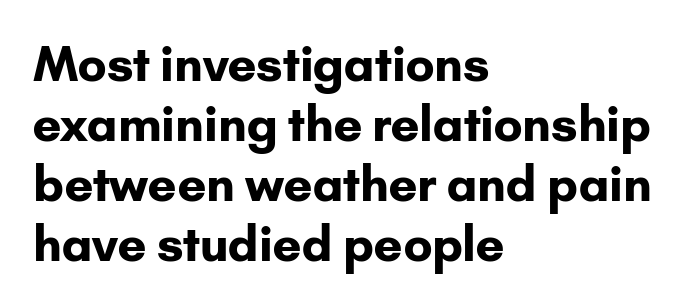
Q: Is the text bold? A: Yes.
Q: Is the text italic (slanted)? A: No, it is upright.
Q: Is the typeface a serif or a sans-serif typeface? A: Sans-serif.
Q: Is the text underlined? A: No.
Q: How is the paragraph aligned? A: Left-aligned.
Q: Is the spacing between letters normal or unusually wide? A: Normal.
Q: Is the spacing between lines tight, normal or loose? A: Normal.
Q: Width (condensed, normal, or wide)? A: Normal.
Q: Stroke contrast? A: Low.
Q: x-height? A: Small.
Q: Monospaced? A: No.
